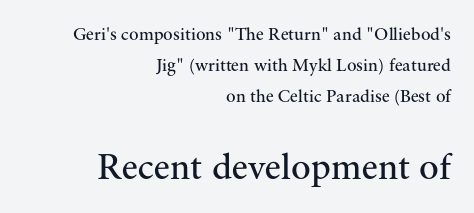
The image shows 37 px regular-weight serif type, upright; set right-aligned, line spacing 1.72x, normal letter spacing, not underlined; the second (bottom) block is 2.06x larger; medium stroke contrast and a small x-height.
